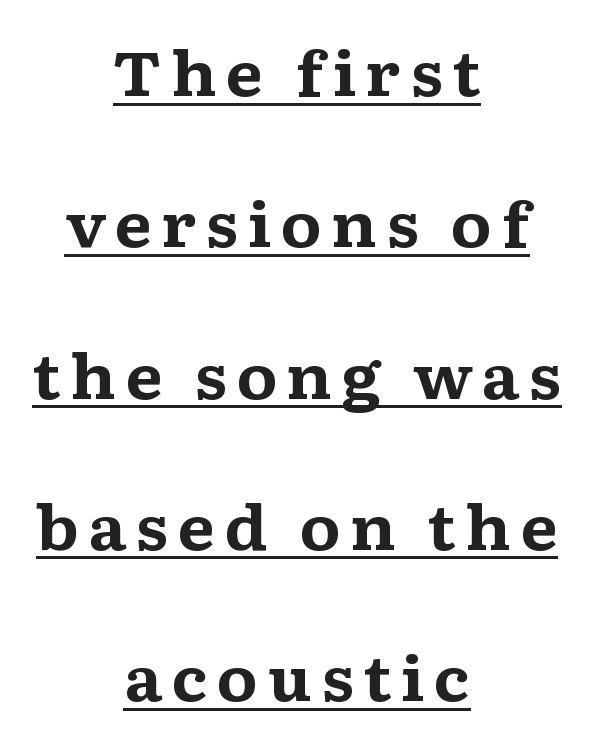
{"serif": "yes", "italic": "no", "bold": "yes", "weight": "bold", "width": "wide", "stroke_contrast": "medium", "x_height": "medium", "monospaced": "no", "underline": "yes", "align": "center", "line_spacing": "loose", "line_spacing_ratio": 2.48, "glyph_px": 61}
